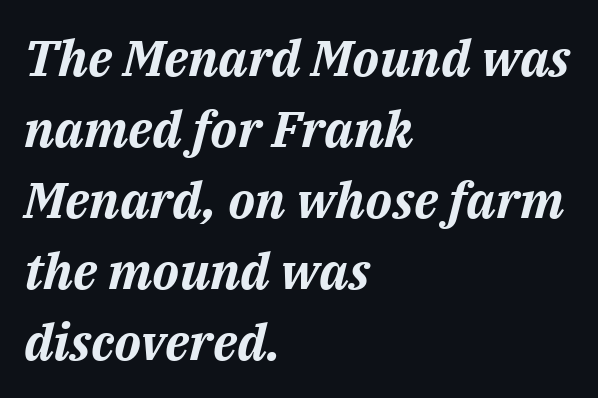
Compared with typical paragraphs, the rows here are spaced about the same. Each row of text sits above clean, open space. Is the type bold? Yes — the strokes are clearly thick and heavy. Standard letterfit; no display-style spreading of the glyphs.
